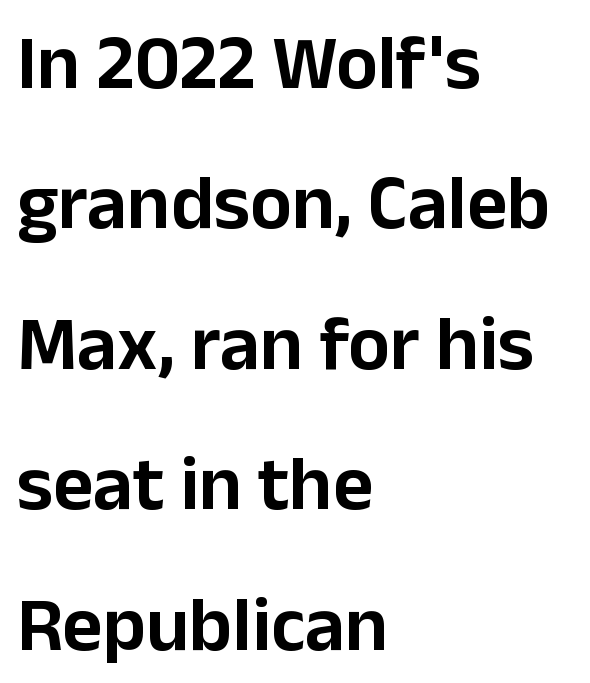
The rendering uses natural spacing where letterforms have individual widths. These lines stack with their left ends in a neat column. Descenders hang freely into open space. The face used here is a sans, in the tradition of grotesques and geometrics.
